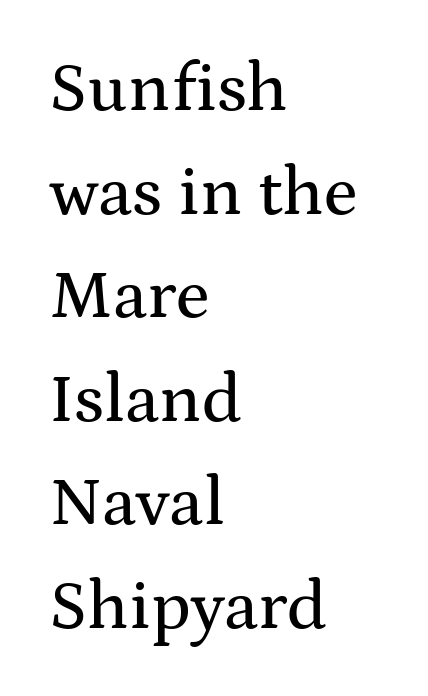
Q: Is the text italic (slanted)? A: No, it is upright.
Q: Is the typeface a serif or a sans-serif typeface? A: Serif.
Q: Is the text underlined? A: No.
Q: How is the paragraph aligned? A: Left-aligned.
Q: Is the spacing between letters normal or unusually wide? A: Normal.
Q: Is the spacing between lines tight, normal or loose? A: Normal.
Q: Width (condensed, normal, or wide)? A: Wide.
Q: Stroke contrast? A: Medium.
Q: x-height? A: Medium.
Q: Monospaced? A: No.
